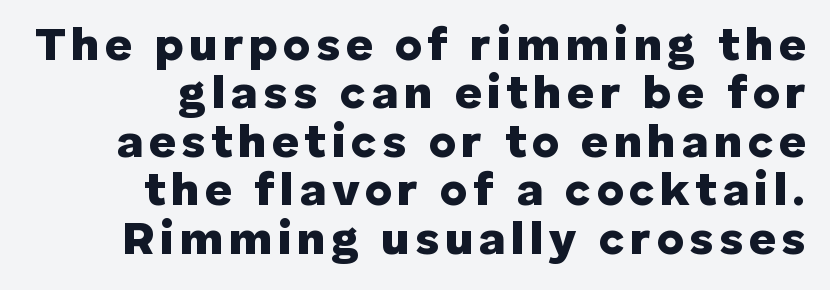
The image shows 47 px heavy sans-serif type, upright; set right-aligned, tight line spacing (1.03x), not underlined; low stroke contrast and a medium x-height.
